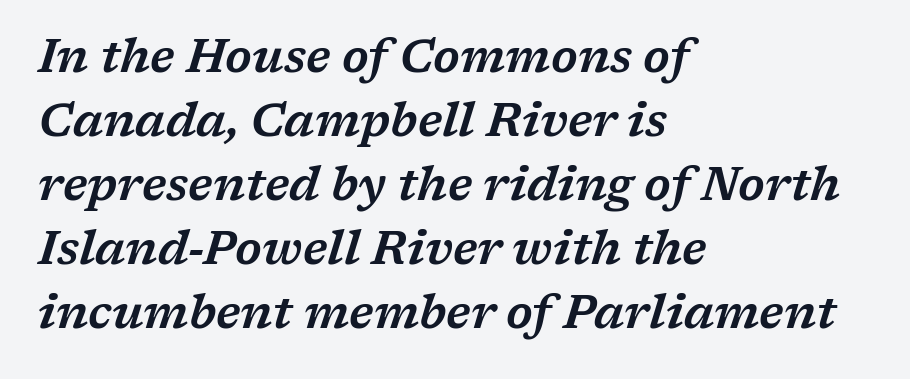
Q: Is the text italic (slanted)? A: Yes, it leans right by about 17 degrees.
Q: Is the typeface a serif or a sans-serif typeface? A: Serif.
Q: Is the text underlined? A: No.
Q: How is the paragraph aligned? A: Left-aligned.
Q: Is the spacing between letters normal or unusually wide? A: Normal.
Q: Is the spacing between lines tight, normal or loose? A: Normal.
Q: Width (condensed, normal, or wide)? A: Wide.
Q: Stroke contrast? A: Low.
Q: x-height? A: Medium.
Q: Monospaced? A: No.
